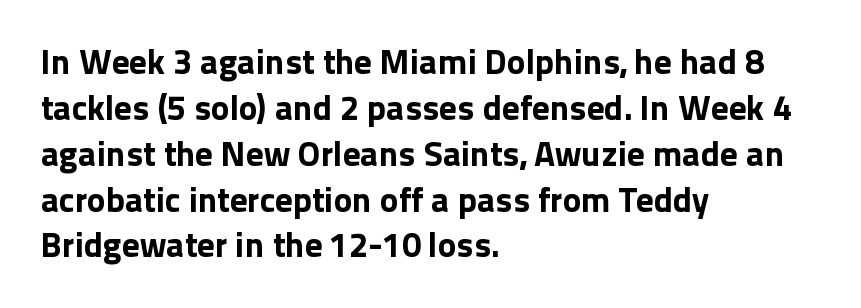
No feet cap the strokes, marking this as sans-serif type. Reading down the column, the eye jumps a familiar distance to each next line. The specimen reads as upright at a glance. The passage shown is typed in a proportional face where columns would drift. Type without underlining. What stands out about the letter spacing? Nothing — it is the standard amount.
